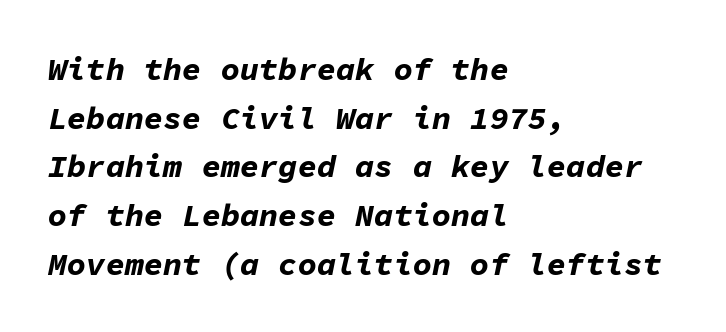
Vertical spacing — default. Summary of weight: heavy, a full bold. The letters sit at their default tracking, neither squeezed nor spread. The glyphs are unaccompanied by any horizontal stroke below them. The passage shown leans; its letterforms are oblique. In CSS terms this would be text-align: left.
